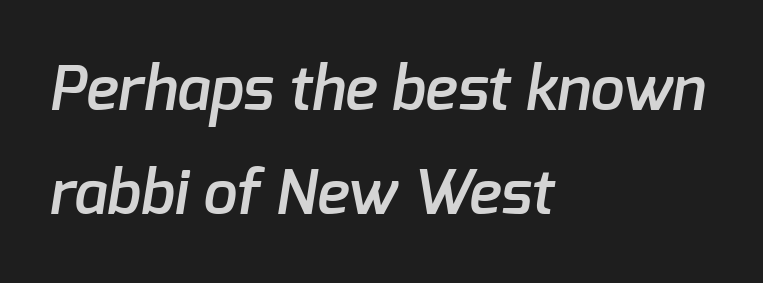
Proportional: the letters do not fall into vertical columns. How are the letters spaced? Ordinarily, with no added tracking. The space beneath each line is pristine and unruled. Where is the straight margin? On the left. The letters carry no serifs — their stems end cleanly without finishing strokes.
